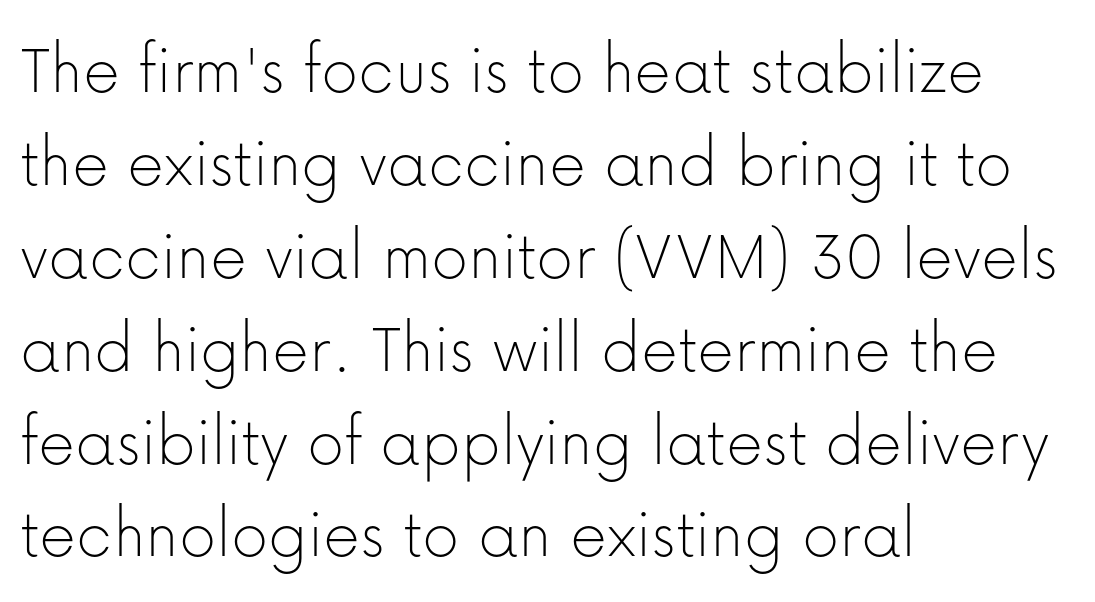
{"serif": "no", "italic": "no", "bold": "no", "weight": "thin", "width": "normal", "stroke_contrast": "low", "x_height": "medium", "monospaced": "no", "underline": "no", "align": "left", "line_spacing": "normal", "line_spacing_ratio": 1.29, "letter_spacing": "normal", "letter_spacing_em": 0.0, "glyph_px": 72}
